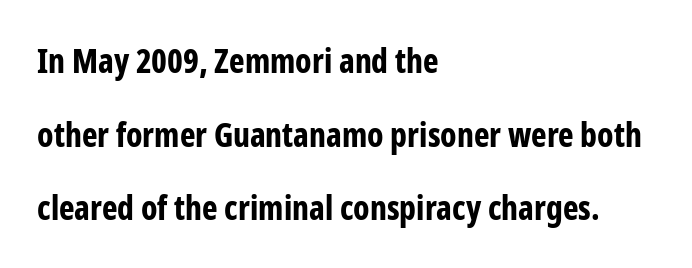
{"serif": "no", "italic": "no", "bold": "yes", "weight": "bold", "width": "condensed", "stroke_contrast": "low", "x_height": "medium", "monospaced": "no", "underline": "no", "align": "left", "line_spacing": "loose", "line_spacing_ratio": 2.23, "letter_spacing": "normal", "letter_spacing_em": 0.0, "glyph_px": 33}
